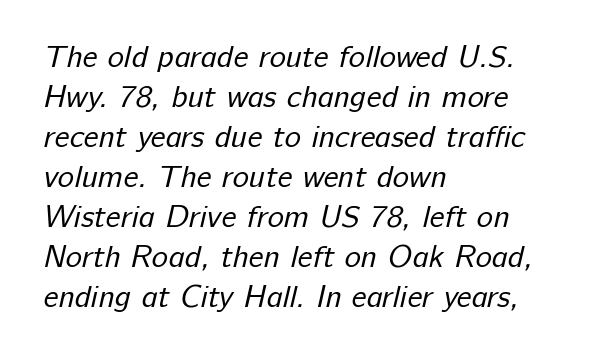
Here the designer chose a conventional face with non-uniform glyph widths. Stems here are at most as thick as an everyday book face. The space directly below the letters is spotless. Line starts are locked; line ends wander. The type family on display is of the sans-serif kind.
